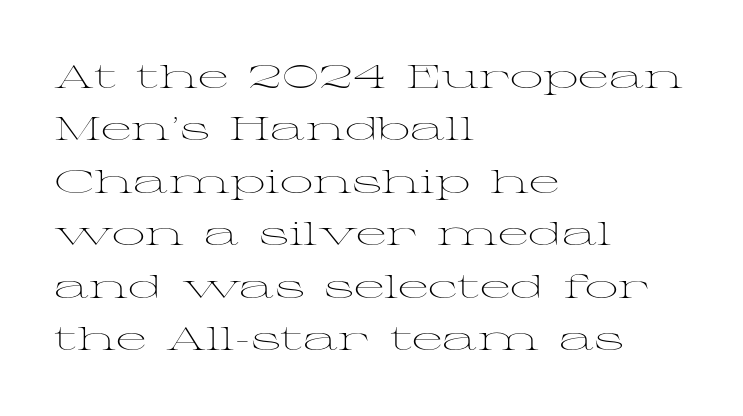
Q: Is the text bold? A: No.
Q: Is the text italic (slanted)? A: No, it is upright.
Q: Is the typeface a serif or a sans-serif typeface? A: Serif.
Q: Is the text underlined? A: No.
Q: How is the paragraph aligned? A: Left-aligned.
Q: Is the spacing between letters normal or unusually wide? A: Normal.
Q: Is the spacing between lines tight, normal or loose? A: Normal.
Q: Width (condensed, normal, or wide)? A: Wide.
Q: Stroke contrast? A: Medium.
Q: x-height? A: Medium.
Q: Monospaced? A: No.
